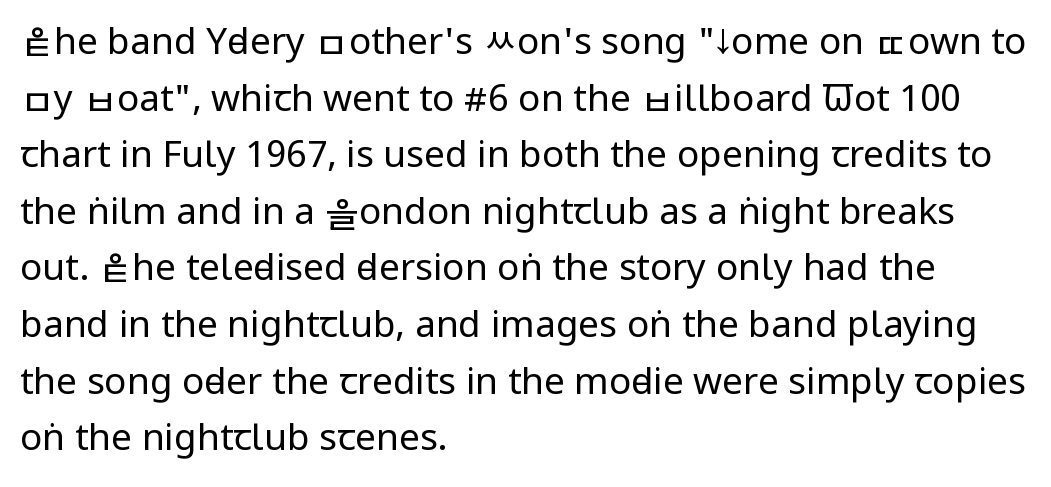
Q: Is the text bold? A: No.
Q: Is the text italic (slanted)? A: No, it is upright.
Q: Is the typeface a serif or a sans-serif typeface? A: Sans-serif.
Q: Is the text underlined? A: No.
Q: How is the paragraph aligned? A: Left-aligned.
Q: Is the spacing between letters normal or unusually wide? A: Normal.
Q: Is the spacing between lines tight, normal or loose? A: Normal.
Q: Width (condensed, normal, or wide)? A: Condensed.
Q: Stroke contrast? A: Low.
Q: x-height? A: Large.
Q: Monospaced? A: No.
